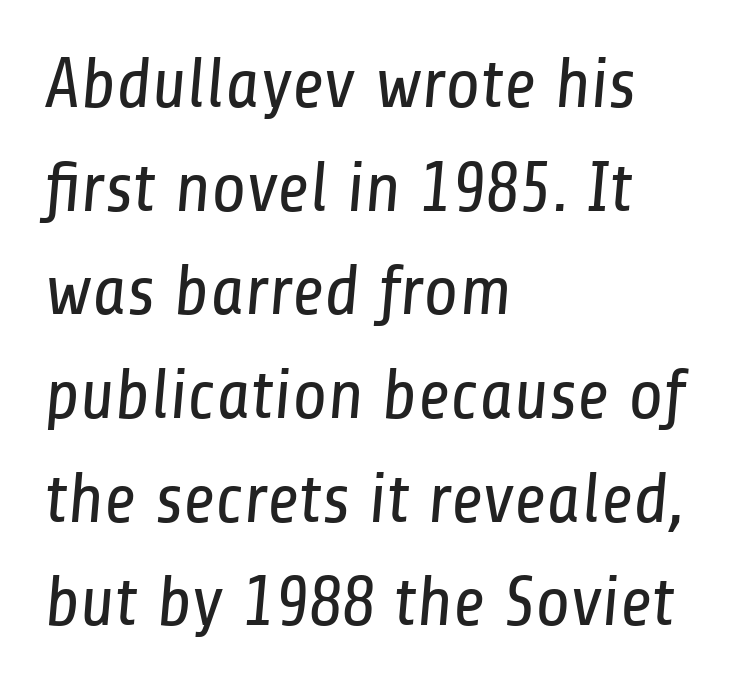
Varying glyph widths throughout — classic text-font behaviour. Classification — sans serif. Underlining? Definitely not there. The passage shown is not bold in any degree.
